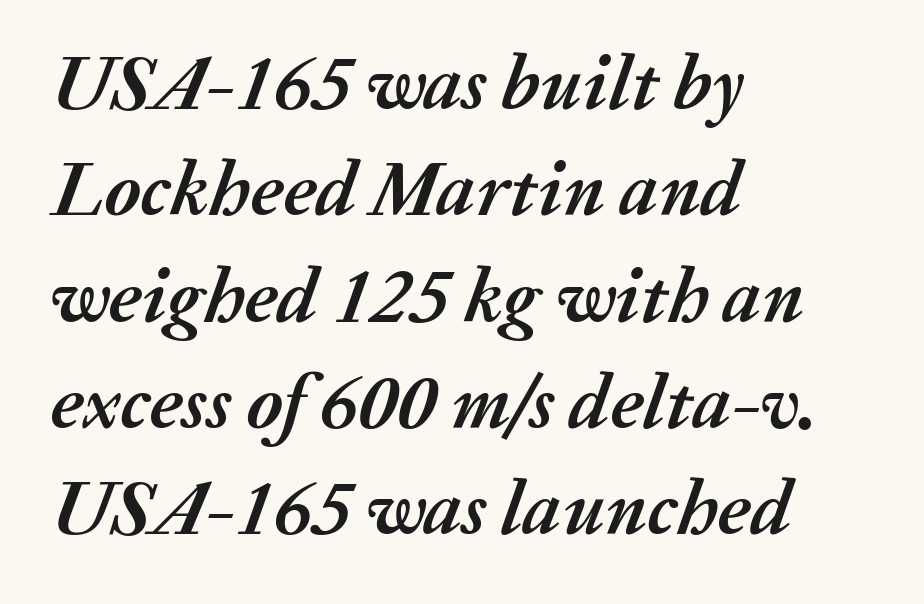
The image shows 77 px semibold type, italic (leaning right); set left-aligned, normal line spacing (1.38x), normal letter spacing, not underlined; medium stroke contrast and a medium x-height.
